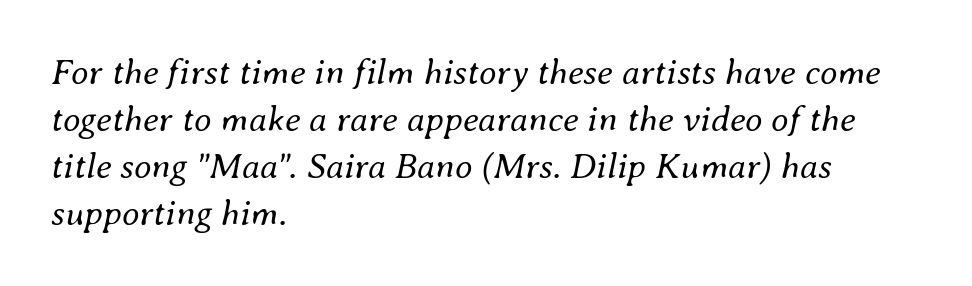
The image shows 36 px regular-weight type, italic (leaning right); set left-aligned, normal line spacing (1.31x), normal letter spacing, not underlined; medium stroke contrast and a small x-height.
